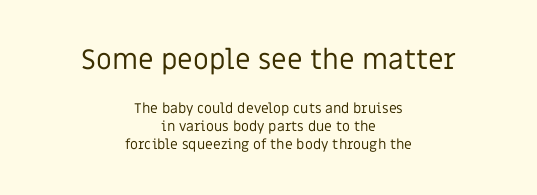
The strokes carry an ordinary text weight at most. The whitespace from short lines is split evenly between both sides. The designer went with a sans here, leaving each stem footless. This rendering features lettering with no underline.
